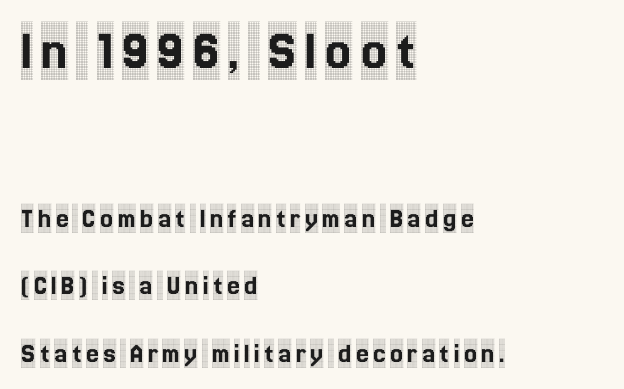
The image shows 58 px condensed serif type, upright; set left-aligned, loose line spacing (2.33x), not underlined; the first (top) block is 2.0x larger; a large x-height.
